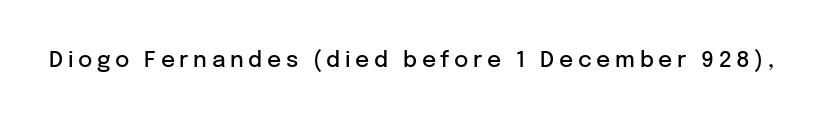
Nope, not italic — everything's standing straight. In terms of letterspacing, this is a distinctly airy, spread setting. Only glyphs here, with clear space below each row. Typographic density is moderately raised because the face is semibold.
